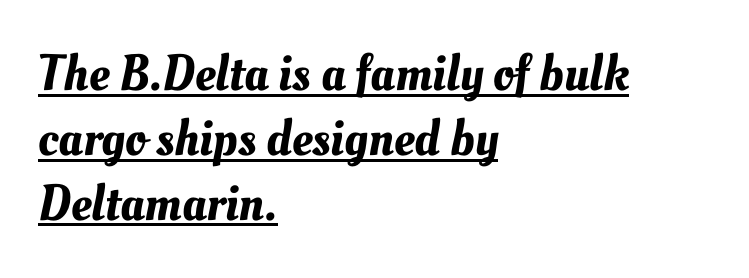
Q: Is the text underlined? A: Yes.
Q: How is the paragraph aligned? A: Left-aligned.
Q: Is the spacing between letters normal or unusually wide? A: Normal.
Q: Is the spacing between lines tight, normal or loose? A: Normal.
Q: Width (condensed, normal, or wide)? A: Normal.
Q: Stroke contrast? A: Medium.
Q: x-height? A: Small.
Q: Monospaced? A: No.
